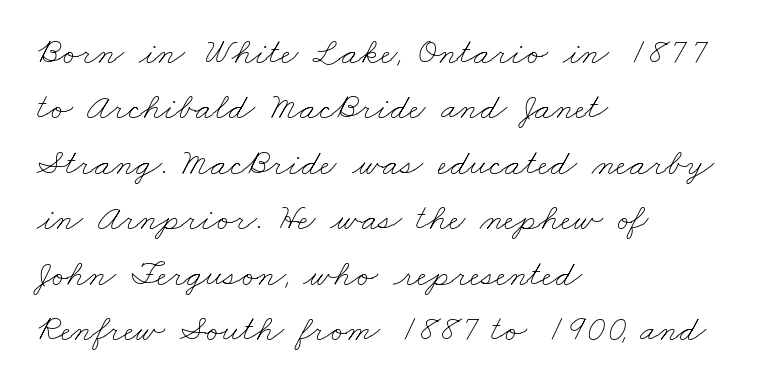
{"bold": "no", "weight": "thin", "width": "wide", "stroke_contrast": "low", "x_height": "small", "monospaced": "no", "underline": "no", "align": "left", "line_spacing": "normal", "line_spacing_ratio": 1.5, "letter_spacing": "normal", "letter_spacing_em": 0.0, "glyph_px": 37}
